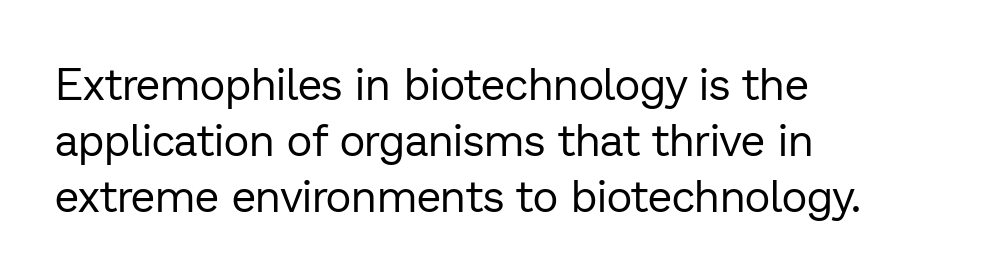
The image shows 44 px regular-weight sans-serif type, upright; set left-aligned, normal line spacing (1.27x), normal letter spacing, not underlined; low stroke contrast and a medium x-height.
